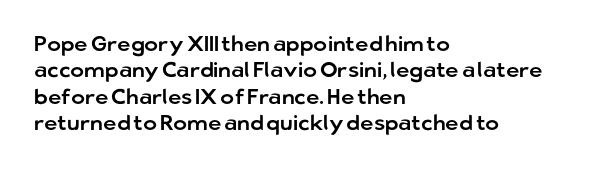
The image shows 21 px text type, upright; set left-aligned, normal line spacing (1.26x), normal letter spacing, not underlined.
